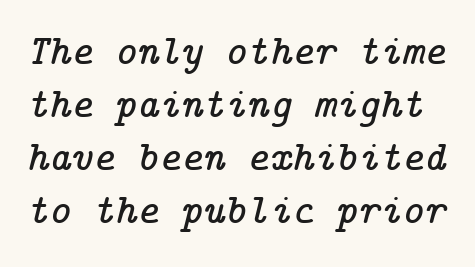
{"serif": "yes", "italic": "yes", "lean": "right", "slant_degrees": 14, "width": "normal", "stroke_contrast": "low", "x_height": "medium", "underline": "no", "line_spacing": "normal", "line_spacing_ratio": 1.26, "letter_spacing": "normal", "letter_spacing_em": 0.0, "glyph_px": 42}
